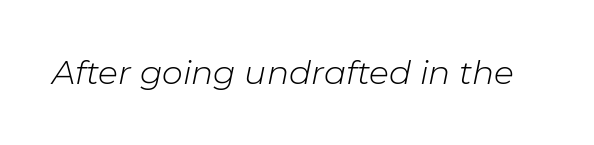
The image shows 33 px light type, italic (leaning right); set normal letter spacing, not underlined; low stroke contrast and a medium x-height.
